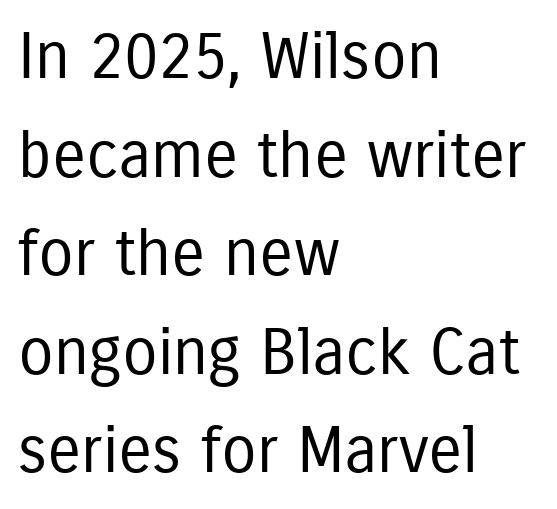
{"serif": "no", "italic": "no", "bold": "no", "weight": "regular", "width": "condensed", "stroke_contrast": "low", "x_height": "medium", "monospaced": "no", "underline": "no", "align": "left", "line_spacing": "normal", "line_spacing_ratio": 1.54, "letter_spacing": "normal", "letter_spacing_em": 0.0, "glyph_px": 64}
